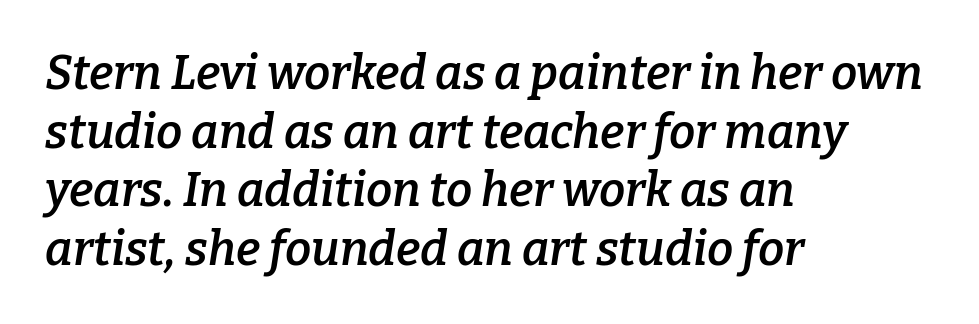
These lines keep a tight, regular rhythm from letter to letter. If you drew a ruler down the left edge, every line would touch it. Italic: yes, the glyphs are oblique. The line-height multiplier appears to be the usual default. Descender tails drop into unmarked territory.
